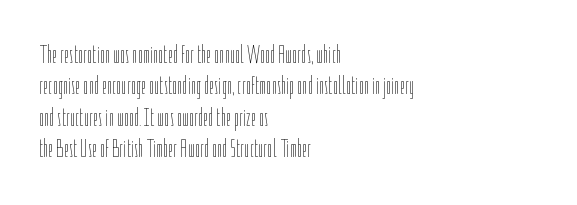
Q: Is the text bold? A: No.
Q: Is the text italic (slanted)? A: No, it is upright.
Q: Is the text underlined? A: No.
Q: How is the paragraph aligned? A: Left-aligned.
Q: Is the spacing between letters normal or unusually wide? A: Normal.
